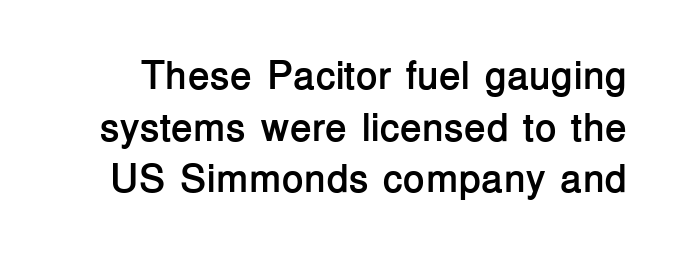
The image shows 40 px semibold sans-serif type, upright; set normal line spacing (1.29x), normal letter spacing, not underlined; low stroke contrast and a medium x-height.
